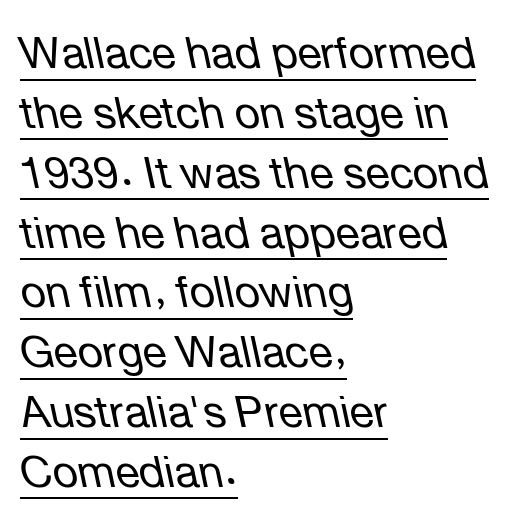
Q: Is the text bold? A: No.
Q: Is the text italic (slanted)? A: Yes, it leans left by about 12 degrees.
Q: Is the text underlined? A: Yes.
Q: How is the paragraph aligned? A: Left-aligned.
Q: Is the spacing between letters normal or unusually wide? A: Normal.
Q: Is the spacing between lines tight, normal or loose? A: Normal.
Q: Width (condensed, normal, or wide)? A: Normal.
Q: Stroke contrast? A: Low.
Q: x-height? A: Medium.
Q: Monospaced? A: No.
